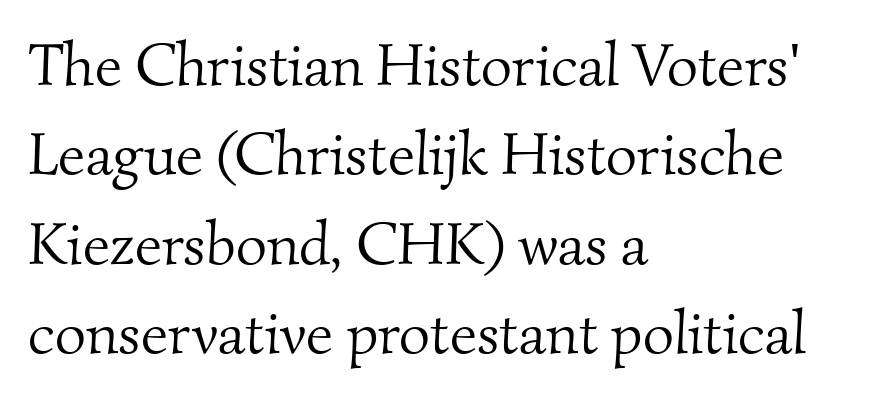
You could not count columns in this text — the font is proportionally spaced. A bare baseline throughout the passage. The lines sit at an ordinary, default distance from one another. Note: serifs present on the glyphs.
